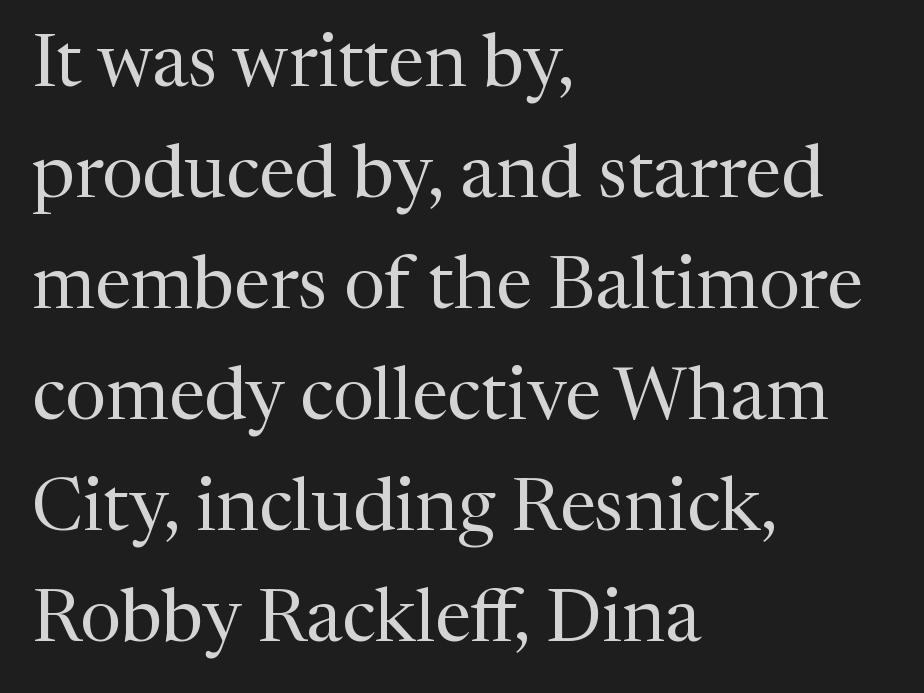
{"serif": "yes", "italic": "no", "bold": "no", "weight": "regular", "width": "normal", "stroke_contrast": "medium", "x_height": "medium", "monospaced": "no", "underline": "no", "align": "left", "line_spacing": "normal", "line_spacing_ratio": 1.52, "letter_spacing": "normal", "letter_spacing_em": 0.0, "glyph_px": 73}
